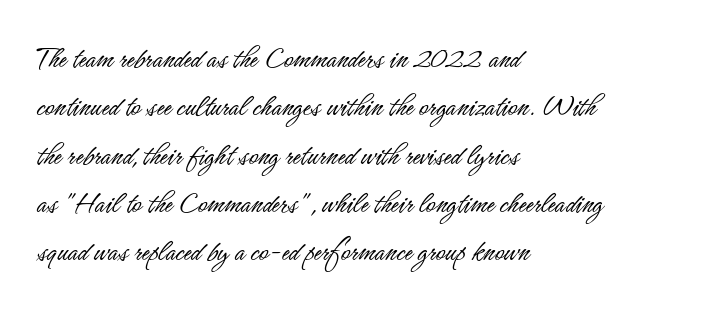
{"serif": "no", "bold": "no", "weight": "light", "width": "condensed", "stroke_contrast": "low", "x_height": "small", "monospaced": "no", "underline": "no", "align": "left", "line_spacing": "normal", "line_spacing_ratio": 1.51, "letter_spacing": "normal", "letter_spacing_em": 0.0, "glyph_px": 32}
